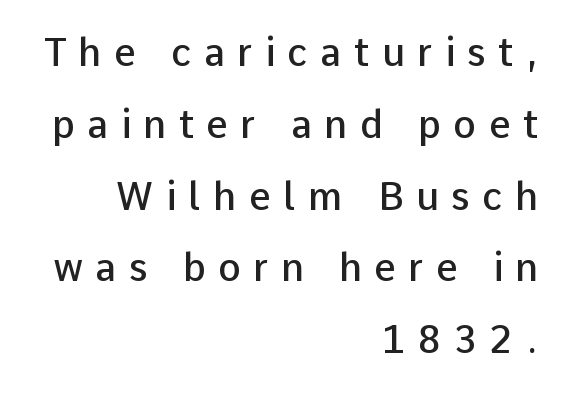
A typesetter would label this face a sans. Compared with a flush-left layout, this one pins lines to the opposite, right side. Tracking value appears strongly positive — letters spread wide. Upright lettering throughout. Underline: absent. Character widths vary here, with narrow letters taking less room than wide ones.
